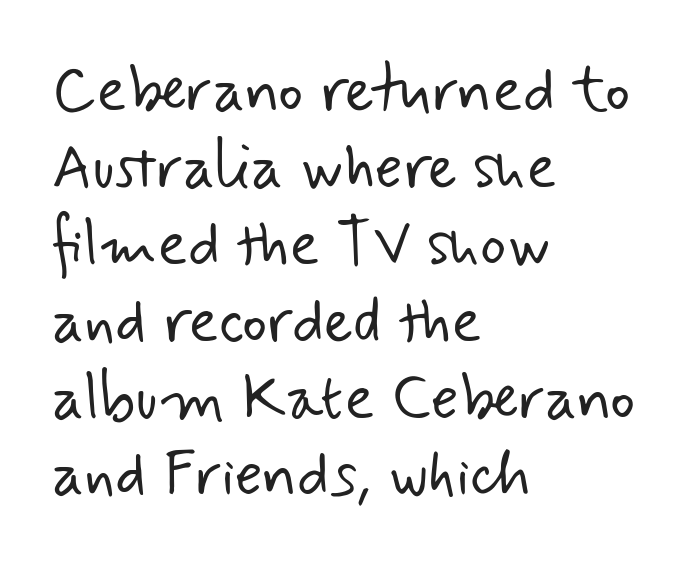
Varying glyph widths throughout — classic text-font behaviour. The zone under the glyphs is completely vacant. Each line starts at the same left margin while the right side varies. The text was rendered using a sans face with plain stroke endings. Is the stroke heavy? The answer is a plain regular-or-lighter. The tracking reads as untouched default to a designer's eye.
